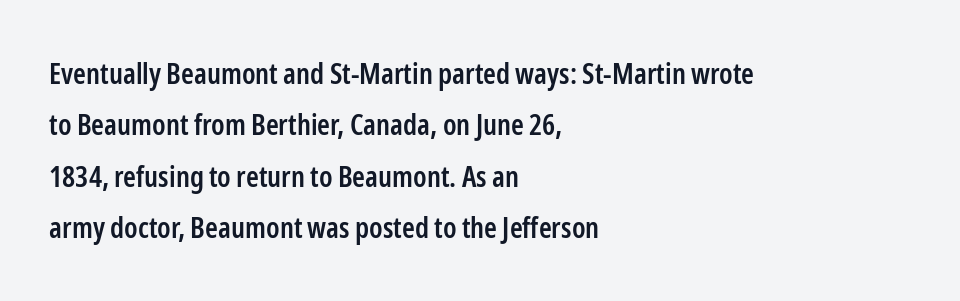
{"serif": "no", "italic": "no", "bold": "semi", "weight": "semibold", "width": "condensed", "stroke_contrast": "low", "x_height": "medium", "monospaced": "no", "underline": "no", "align": "left", "line_spacing_ratio": 1.77, "letter_spacing": "normal", "letter_spacing_em": 0.0, "glyph_px": 29}
